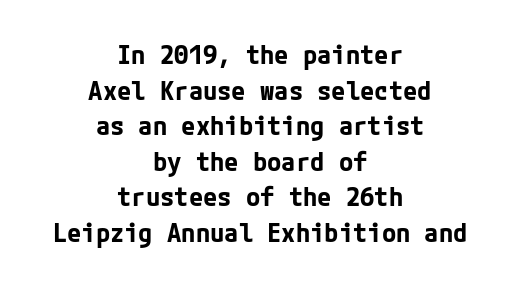
{"italic": "no", "bold": "yes", "underline": "no", "align": "center", "line_spacing": "normal", "line_spacing_ratio": 1.37, "letter_spacing": "normal", "letter_spacing_em": 0.0, "glyph_px": 26}
